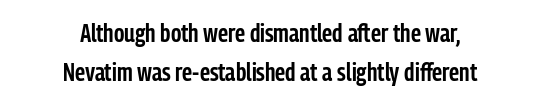
Q: Is the text bold? A: Semi-bold.
Q: Is the text italic (slanted)? A: No, it is upright.
Q: Is the text underlined? A: No.
Q: How is the paragraph aligned? A: Centered.
Q: Is the spacing between letters normal or unusually wide? A: Normal.
Q: Is the spacing between lines tight, normal or loose? A: Normal.
